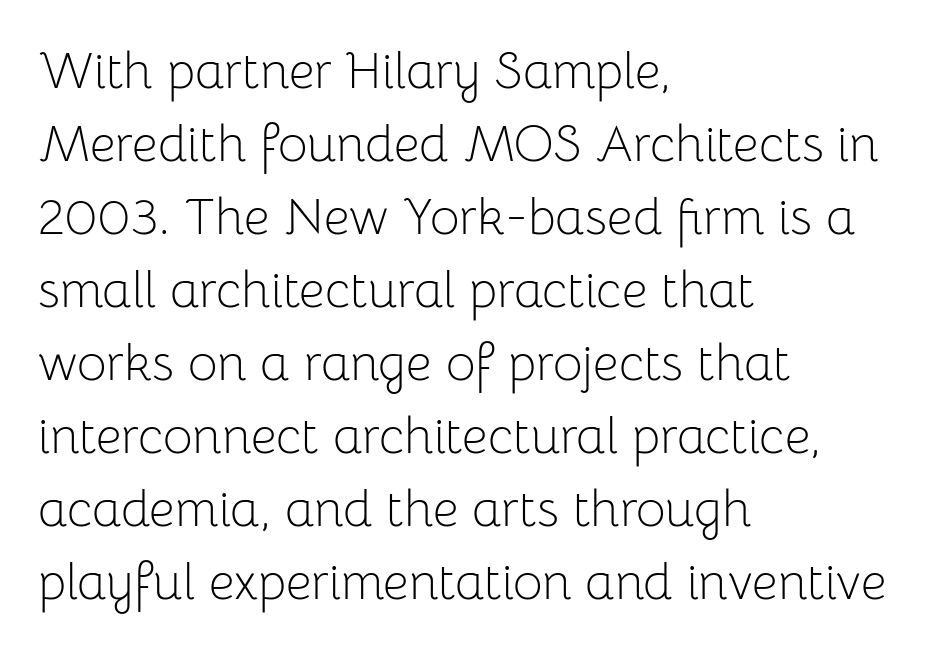
Anything drawn beneath the words? Only blank space. Caption: multi-line text, flush left, ragged right. A typesetter would mark this as roman, not italic. The letters advance in unequal steps, a hallmark of proportional type. Compared with a typical body face, this is equally light or lighter still. The vertical gap from one line to the next is medium.
